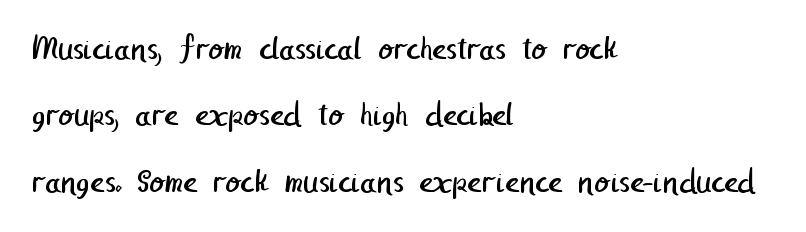
Q: Is the text bold? A: No.
Q: Is the typeface a serif or a sans-serif typeface? A: Sans-serif.
Q: Is the text underlined? A: No.
Q: How is the paragraph aligned? A: Left-aligned.
Q: Is the spacing between letters normal or unusually wide? A: Normal.
Q: Is the spacing between lines tight, normal or loose? A: Loose.
Q: Width (condensed, normal, or wide)? A: Normal.
Q: Stroke contrast? A: Low.
Q: x-height? A: Medium.
